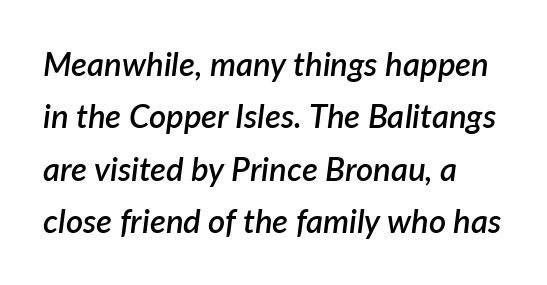
Q: Is the text bold? A: Semi-bold.
Q: Is the text italic (slanted)? A: Yes, it leans right by about 7 degrees.
Q: Is the text underlined? A: No.
Q: How is the paragraph aligned? A: Left-aligned.
Q: Is the spacing between letters normal or unusually wide? A: Normal.
Q: Is the spacing between lines tight, normal or loose? A: Normal.
Q: Width (condensed, normal, or wide)? A: Normal.
Q: Stroke contrast? A: Low.
Q: x-height? A: Medium.
Q: Monospaced? A: No.
